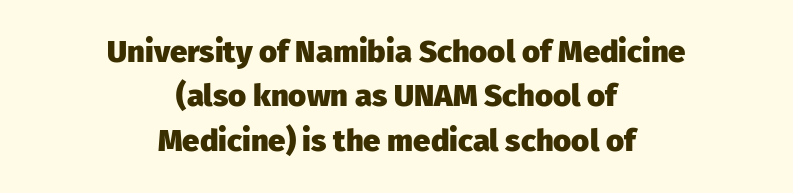
Q: Is the text bold? A: Yes.
Q: Is the text italic (slanted)? A: No, it is upright.
Q: Is the typeface a serif or a sans-serif typeface? A: Sans-serif.
Q: Is the text underlined? A: No.
Q: How is the paragraph aligned? A: Centered.
Q: Is the spacing between letters normal or unusually wide? A: Normal.
Q: Is the spacing between lines tight, normal or loose? A: Normal.
Q: Width (condensed, normal, or wide)? A: Normal.
Q: Stroke contrast? A: Low.
Q: x-height? A: Medium.
Q: Monospaced? A: No.
